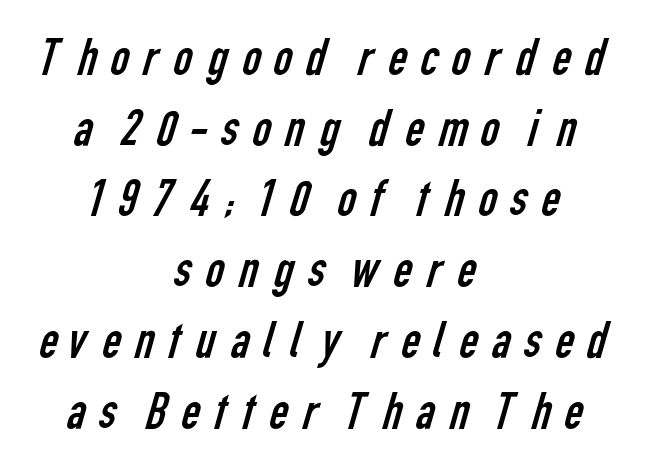
{"serif": "no", "bold": "no", "weight": "regular", "width": "condensed", "stroke_contrast": "low", "x_height": "medium", "monospaced": "no", "underline": "no", "align": "center", "line_spacing": "normal", "line_spacing_ratio": 1.36, "glyph_px": 52}
